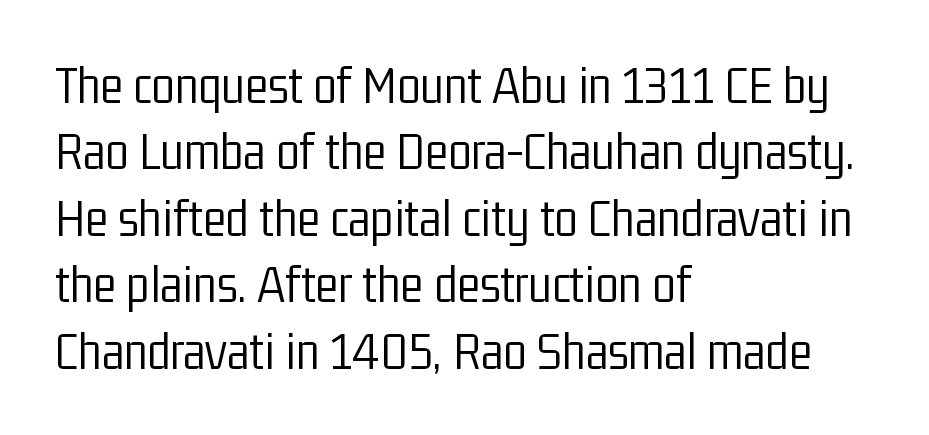
Q: Is the text bold? A: No.
Q: Is the text italic (slanted)? A: No, it is upright.
Q: Is the typeface a serif or a sans-serif typeface? A: Sans-serif.
Q: Is the text underlined? A: No.
Q: How is the paragraph aligned? A: Left-aligned.
Q: Is the spacing between letters normal or unusually wide? A: Normal.
Q: Width (condensed, normal, or wide)? A: Condensed.
Q: Stroke contrast? A: Low.
Q: x-height? A: Medium.
Q: Monospaced? A: No.
